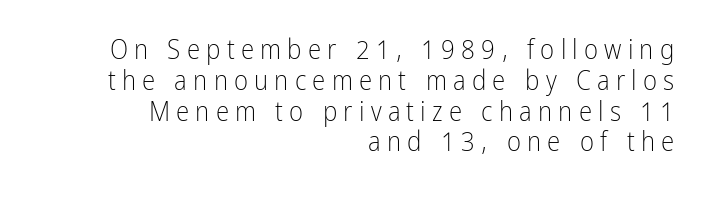
Tightly led — the rows are bunched. Check the space under the baseline: it is left empty. Line ends are locked; line starts wander. Ordinary non-slanted type is in use. Unbolded letterforms with no extra heft.
